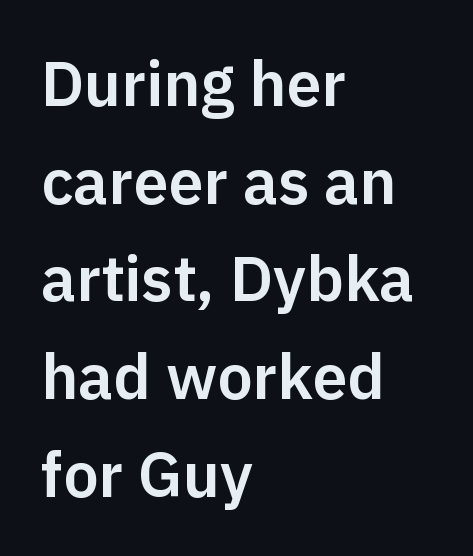
The image shows 63 px sans-serif type, upright; set left-aligned, normal line spacing (1.55x), normal letter spacing, not underlined; low stroke contrast and a medium x-height.
